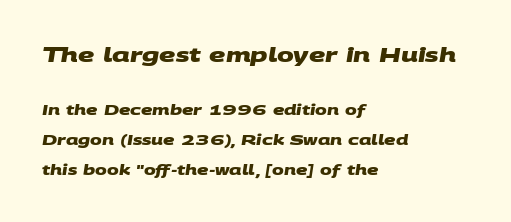
The image shows 20 px bold type; set left-aligned, loose line spacing (2.15x), normal letter spacing, not underlined; the first (top) block is 1.43x larger.
